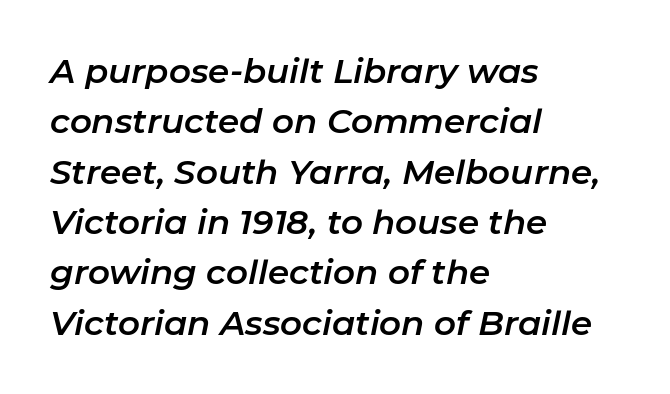
Q: Is the text italic (slanted)? A: Yes, it leans right by about 11 degrees.
Q: Is the text underlined? A: No.
Q: How is the paragraph aligned? A: Left-aligned.
Q: Is the spacing between letters normal or unusually wide? A: Normal.
Q: Is the spacing between lines tight, normal or loose? A: Normal.
Q: Width (condensed, normal, or wide)? A: Normal.
Q: Stroke contrast? A: Low.
Q: x-height? A: Medium.
Q: Monospaced? A: No.
